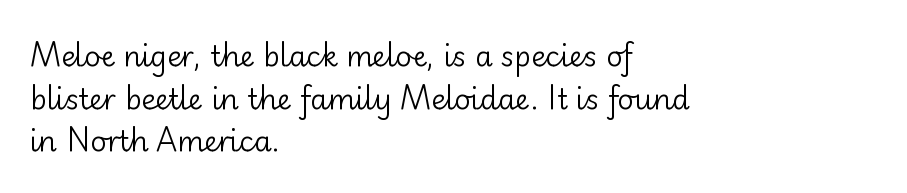
Q: Is the text bold? A: No.
Q: Is the text italic (slanted)? A: No, it is upright.
Q: Is the typeface a serif or a sans-serif typeface? A: Sans-serif.
Q: Is the text underlined? A: No.
Q: How is the paragraph aligned? A: Left-aligned.
Q: Is the spacing between letters normal or unusually wide? A: Normal.
Q: Is the spacing between lines tight, normal or loose? A: Normal.
Q: Width (condensed, normal, or wide)? A: Normal.
Q: Stroke contrast? A: Low.
Q: x-height? A: Small.
Q: Monospaced? A: No.
